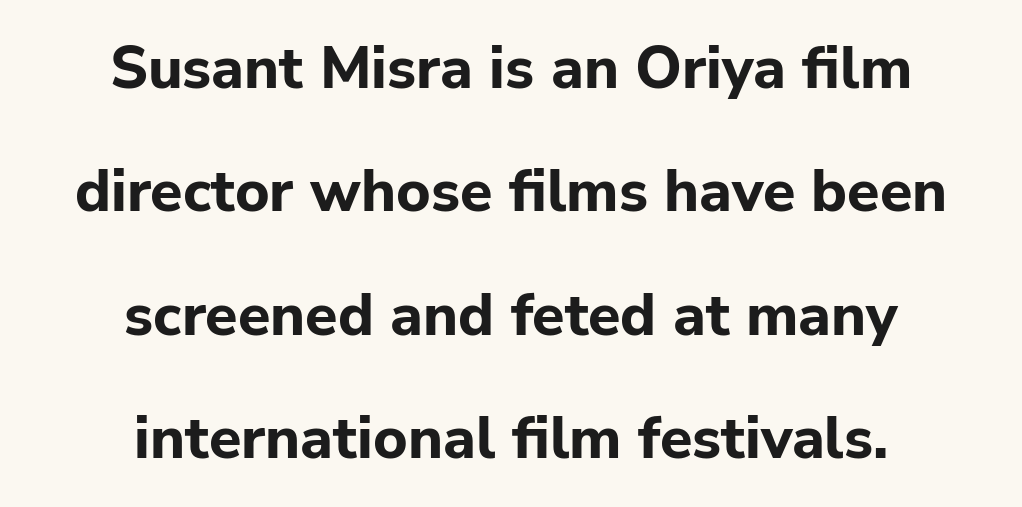
{"serif": "no", "italic": "no", "bold": "yes", "weight": "bold", "width": "normal", "stroke_contrast": "low", "x_height": "medium", "monospaced": "no", "underline": "no", "align": "center", "line_spacing": "loose", "line_spacing_ratio": 2.09, "letter_spacing": "normal", "letter_spacing_em": 0.0, "glyph_px": 59}
